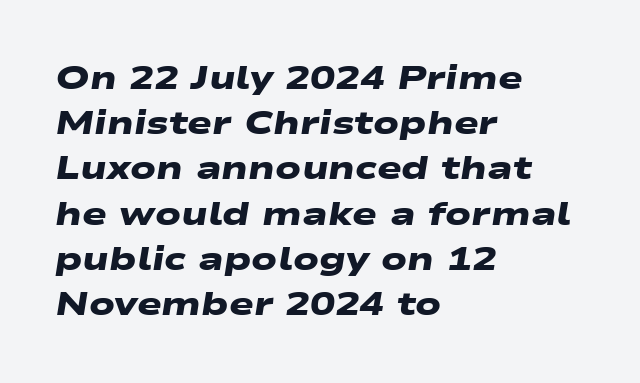
A classic flush-left, rag-right setting is used for this passage. I'd call this a sans setting — the letters go barefoot. Caption: standard tracking, unaltered. Set as a true bold cut, around the 700 mark. This sample has the flowing, uneven cadence of proportional lettering.
